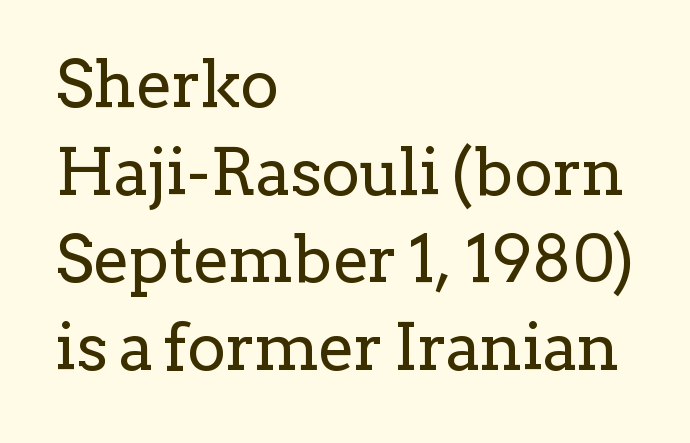
The image shows 65 px regular-weight serif type, upright; set left-aligned, normal line spacing (1.35x), normal letter spacing, not underlined; low stroke contrast and a medium x-height.
